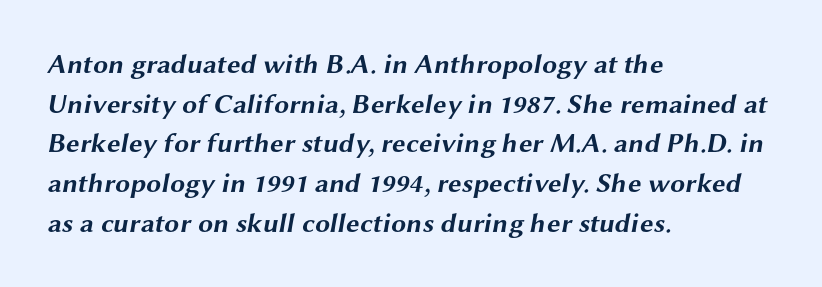
{"bold": "yes", "underline": "no", "align": "left", "line_spacing": "normal", "line_spacing_ratio": 1.47, "letter_spacing": "normal", "letter_spacing_em": 0.0, "glyph_px": 27}
